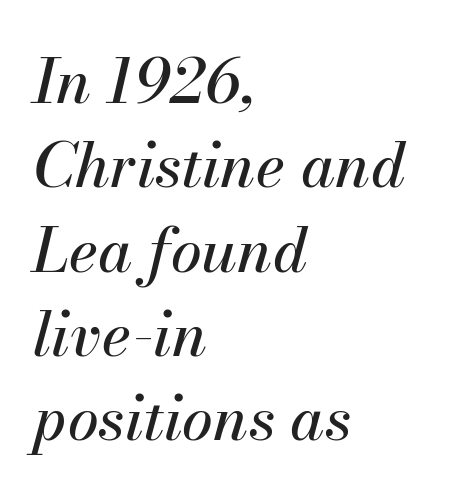
Q: Is the text italic (slanted)? A: Yes, it leans right by about 13 degrees.
Q: Is the text underlined? A: No.
Q: How is the paragraph aligned? A: Left-aligned.
Q: Is the spacing between letters normal or unusually wide? A: Normal.
Q: Is the spacing between lines tight, normal or loose? A: Normal.
Q: Width (condensed, normal, or wide)? A: Normal.
Q: Stroke contrast? A: Medium.
Q: x-height? A: Small.
Q: Monospaced? A: No.
